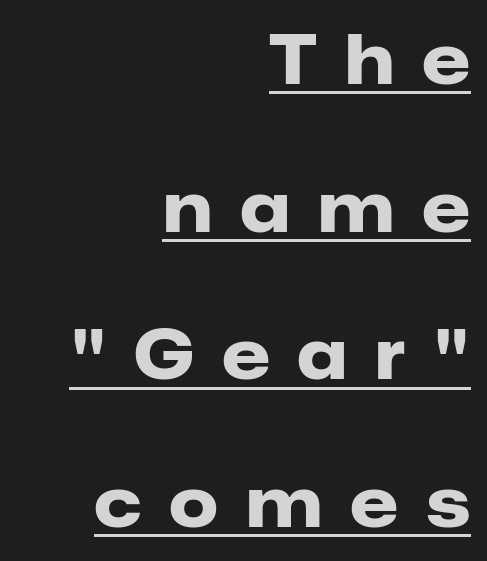
Look at the tracking — it's clearly loosened, letters drifting apart. Compared with a flush-left layout, this one pins lines to the opposite, right side. The face used here has the dense, thick strokes of a bold. These lines are rendered in a variable-pitch font.
